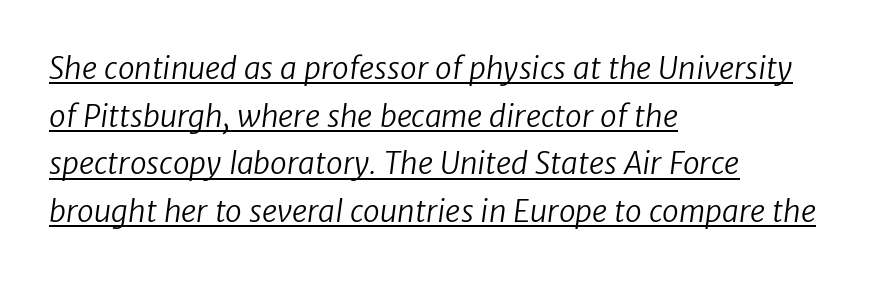
Students, observe the line beneath the letters — that is underlining. Characters follow at the spacing the type designer built in. The compositor pushed each line to the left boundary. Unlike a traditional serif, this face leaves its strokes unadorned. In terms of leading, this rendering sits right in the middle. A typesetter would call this proportional, since set widths differ per character.
